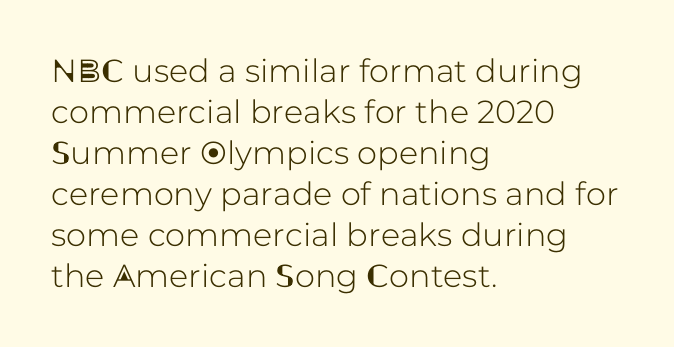
Q: Is the text italic (slanted)? A: No, it is upright.
Q: Is the typeface a serif or a sans-serif typeface? A: Sans-serif.
Q: Is the text underlined? A: No.
Q: How is the paragraph aligned? A: Left-aligned.
Q: Is the spacing between letters normal or unusually wide? A: Normal.
Q: Is the spacing between lines tight, normal or loose? A: Normal.
Q: Width (condensed, normal, or wide)? A: Normal.
Q: Stroke contrast? A: Low.
Q: x-height? A: Medium.
Q: Monospaced? A: No.
